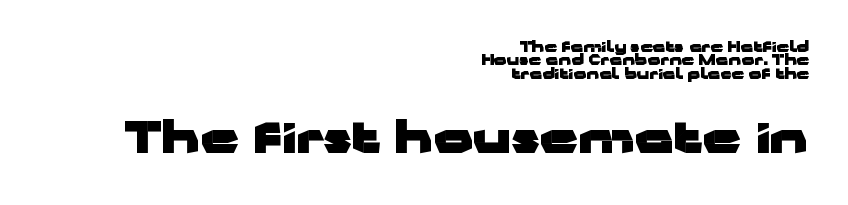
The image shows 43 px heavy, wide sans-serif type, upright; set right-aligned, tight line spacing (0.96x), normal letter spacing, not underlined; the second (bottom) block is 3.07x larger; low stroke contrast and a medium x-height.
